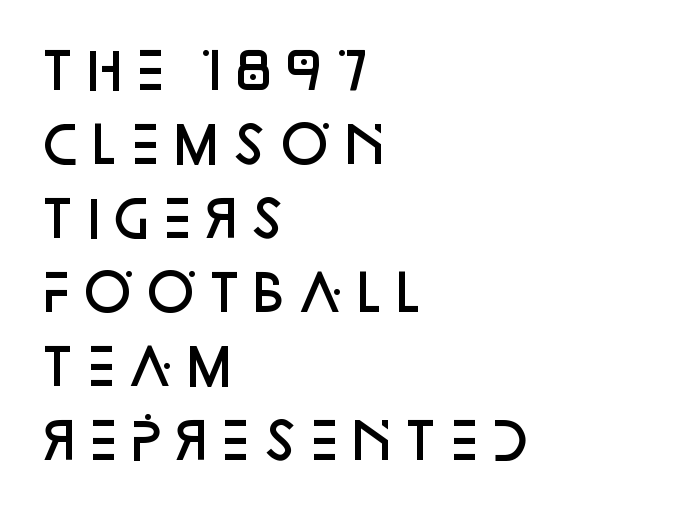
{"serif": "no", "italic": "no", "bold": "semi", "weight": "semibold", "width": "normal", "stroke_contrast": "low", "x_height": "large", "monospaced": "no", "underline": "no", "align": "left", "line_spacing": "normal", "line_spacing_ratio": 1.48, "letter_spacing": "normal", "letter_spacing_em": 0.0, "glyph_px": 50}
